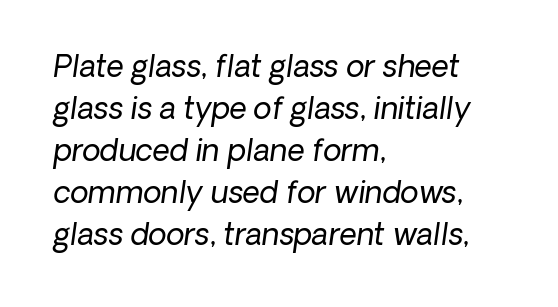
Between one letter and the next there's only the usual sliver of space. These lines are set flush left with a ragged right edge. This is oblique type, the kind used for emphasis or titles. Each letter keeps its own natural width here, so spacing adapts to shape. Bare-footed words on every line. The characters are drawn with everyday or finer stroke widths.
